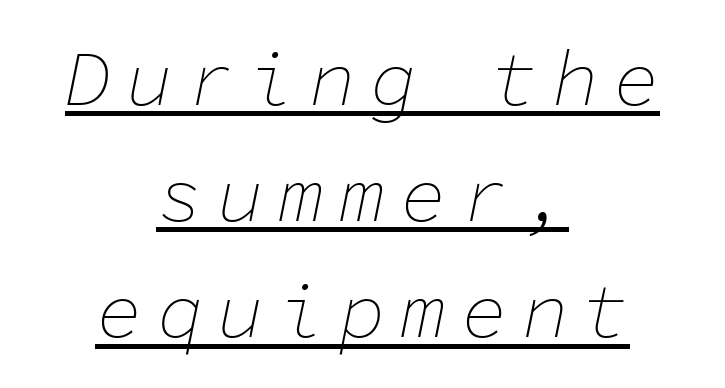
The passage shown leans; its letterforms are oblique. Here the designer chose a console-style face with uniform glyph widths. The lines are quadded center. On a weight scale, this lands at 450 or below.
